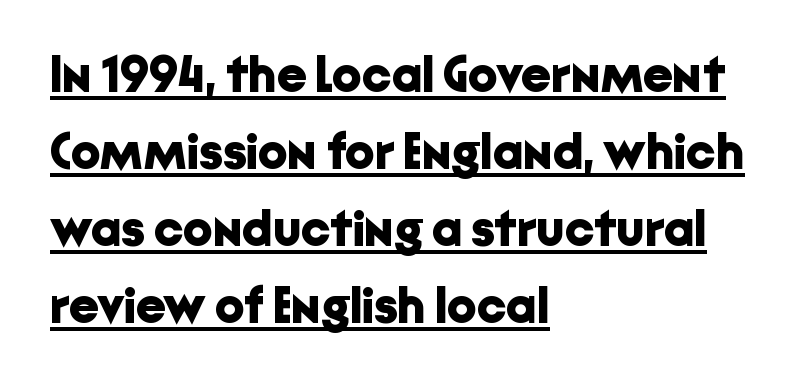
The image shows 52 px bold sans-serif type, upright; set left-aligned, normal line spacing (1.48x), normal letter spacing, underlined; low stroke contrast and a medium x-height.
